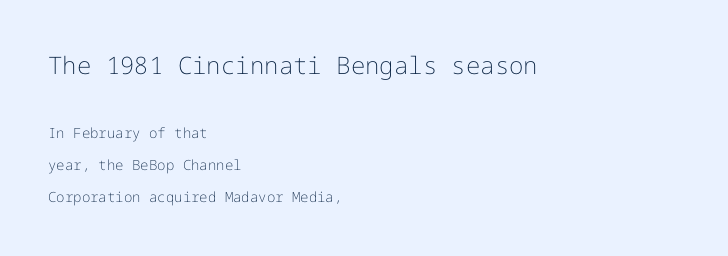
{"italic": "no", "bold": "no", "underline": "no", "align": "left", "line_spacing": "loose", "line_spacing_ratio": 2.31, "letter_spacing": "normal", "letter_spacing_em": 0.0, "larger_block": "first", "size_ratio": 1.71, "glyph_px": 24}
